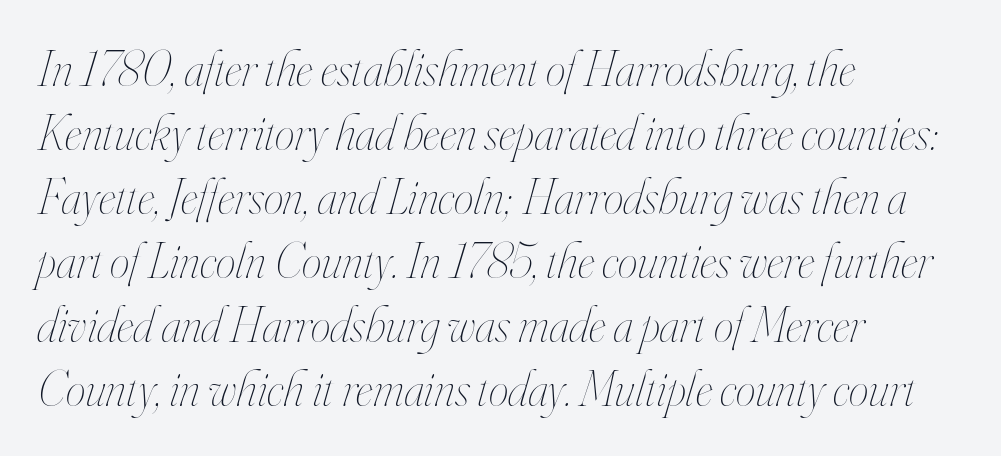
{"italic": "yes", "lean": "right", "slant_degrees": 16, "bold": "no", "weight": "thin", "width": "condensed", "stroke_contrast": "high", "x_height": "small", "monospaced": "no", "underline": "no", "align": "left", "line_spacing": "normal", "line_spacing_ratio": 1.28, "letter_spacing": "normal", "letter_spacing_em": 0.0, "glyph_px": 50}
